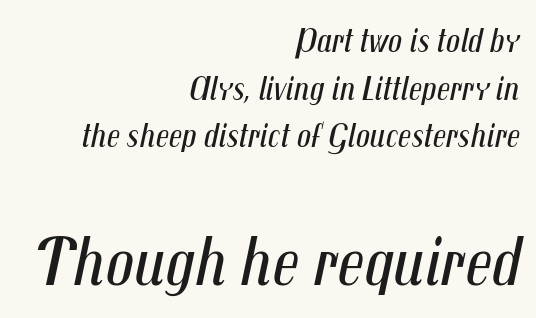
Q: Is the text bold? A: No.
Q: Is the text italic (slanted)? A: Yes, it leans right by about 12 degrees.
Q: Is the text underlined? A: No.
Q: How is the paragraph aligned? A: Right-aligned.
Q: Is the spacing between letters normal or unusually wide? A: Normal.
Q: Is the spacing between lines tight, normal or loose? A: Normal.
Q: Which block of text is set in a larger size, the first (top) or the second (bottom)? A: The second (bottom) one.
Q: Width (condensed, normal, or wide)? A: Condensed.
Q: Stroke contrast? A: Medium.
Q: x-height? A: Medium.
Q: Monospaced? A: No.
